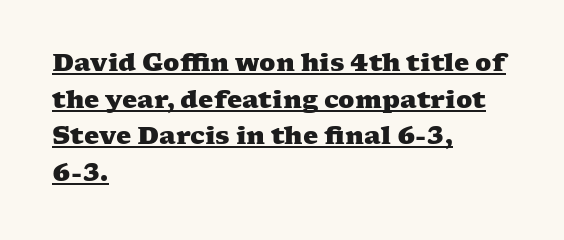
Leftover space on each line is placed entirely after the last word. Each word holds together tightly as a unit, with standard inter-letter gaps. The words here are underlined. Leading: standard. As a designer I'd log this as weight 700, bold.
